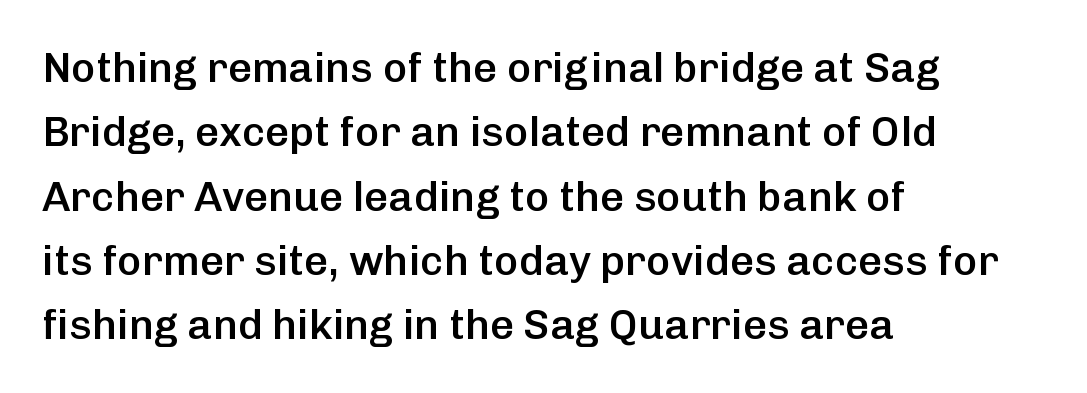
Q: Is the text bold? A: Semi-bold.
Q: Is the text italic (slanted)? A: No, it is upright.
Q: Is the typeface a serif or a sans-serif typeface? A: Sans-serif.
Q: Is the text underlined? A: No.
Q: How is the paragraph aligned? A: Left-aligned.
Q: Is the spacing between letters normal or unusually wide? A: Normal.
Q: Is the spacing between lines tight, normal or loose? A: Normal.
Q: Width (condensed, normal, or wide)? A: Normal.
Q: Stroke contrast? A: Low.
Q: x-height? A: Medium.
Q: Monospaced? A: No.
